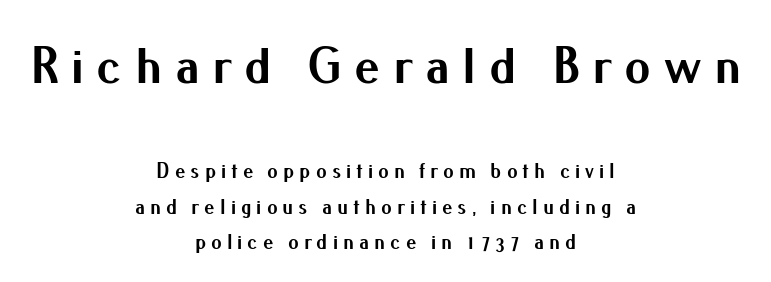
Q: Is the text bold? A: Yes.
Q: Is the text italic (slanted)? A: No, it is upright.
Q: Is the typeface a serif or a sans-serif typeface? A: Sans-serif.
Q: Is the text underlined? A: No.
Q: How is the paragraph aligned? A: Centered.
Q: Is the spacing between letters normal or unusually wide? A: Unusually wide.
Q: Is the spacing between lines tight, normal or loose? A: Normal.
Q: Which block of text is set in a larger size, the first (top) or the second (bottom)? A: The first (top) one.
Q: Width (condensed, normal, or wide)? A: Normal.
Q: Stroke contrast? A: Medium.
Q: x-height? A: Small.
Q: Monospaced? A: No.
